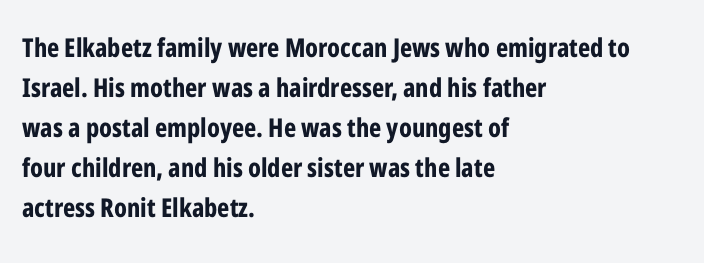
The letterforms sit shoulder to shoulder at normal distance. If you measured baseline to baseline, you'd find a middling distance. The specimen omits any rule beneath the text block's lines. These lines stack with their left ends in a neat column.
